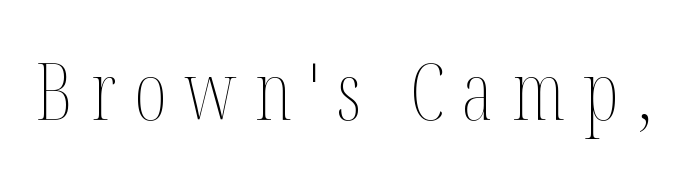
The image shows 79 px thin, condensed type, upright; set unusually wide letter spacing (+0.23 em), not underlined; medium stroke contrast and a medium x-height.
